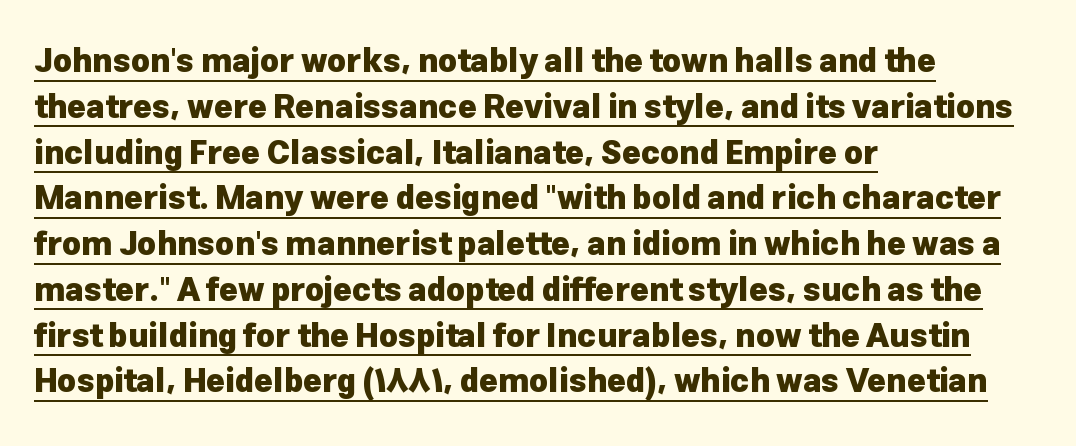
Does the leading feel generous? No, just average. Caption: lettering with a line underneath. The letters advance in unequal steps, a hallmark of proportional type. Do the letters lean? They stand straight. A classic flush-left, rag-right setting is used for this passage. The tracking reads as untouched default to a designer's eye.
